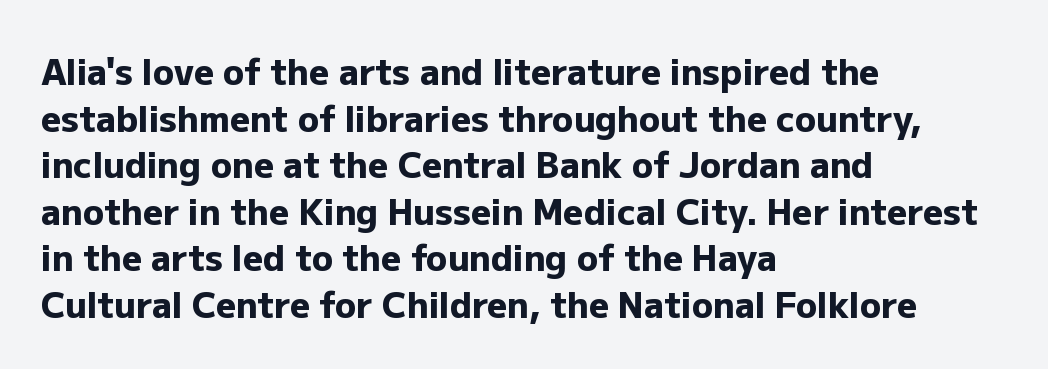
A sans-serif font was chosen for this passage. Thick stems and heavy bowls — unmistakably bold. Descenders hang freely into open space. These lines are rendered in a variable-pitch font. A roman cut, with each character standing at attention.
